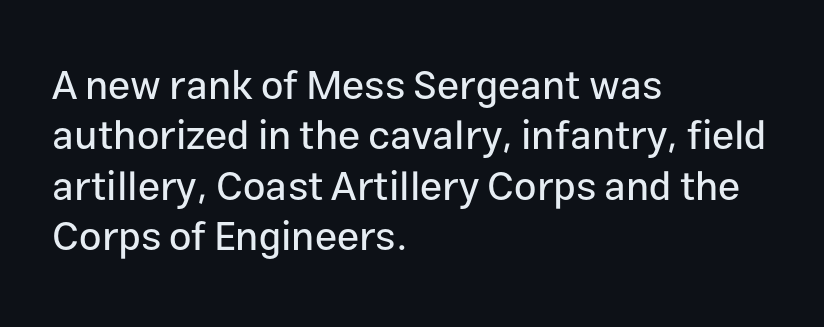
Q: Is the text italic (slanted)? A: No, it is upright.
Q: Is the typeface a serif or a sans-serif typeface? A: Sans-serif.
Q: Is the text underlined? A: No.
Q: How is the paragraph aligned? A: Left-aligned.
Q: Is the spacing between letters normal or unusually wide? A: Normal.
Q: Is the spacing between lines tight, normal or loose? A: Normal.
Q: Width (condensed, normal, or wide)? A: Normal.
Q: Stroke contrast? A: Low.
Q: x-height? A: Medium.
Q: Monospaced? A: No.
